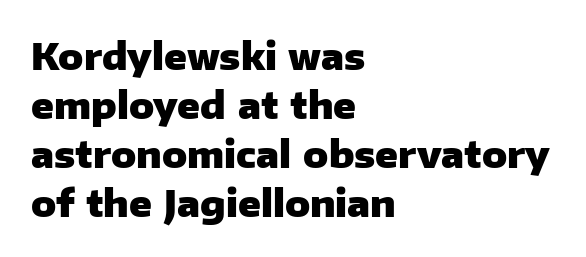
{"serif": "no", "italic": "no", "bold": "yes", "weight": "heavy", "width": "normal", "stroke_contrast": "low", "x_height": "medium", "monospaced": "no", "underline": "no", "align": "left", "line_spacing": "normal", "line_spacing_ratio": 1.32, "letter_spacing": "normal", "letter_spacing_em": 0.0, "glyph_px": 37}
